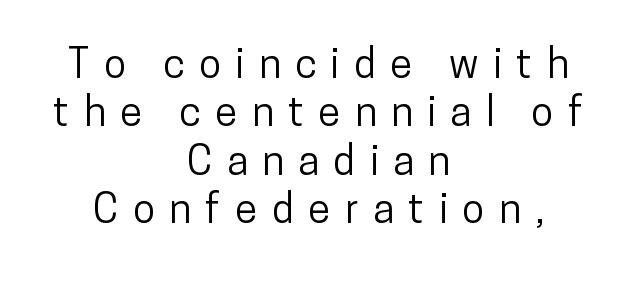
Q: Is the text italic (slanted)? A: No, it is upright.
Q: Is the typeface a serif or a sans-serif typeface? A: Sans-serif.
Q: Is the text underlined? A: No.
Q: How is the paragraph aligned? A: Centered.
Q: Is the spacing between letters normal or unusually wide? A: Unusually wide.
Q: Width (condensed, normal, or wide)? A: Condensed.
Q: Stroke contrast? A: Low.
Q: x-height? A: Medium.
Q: Monospaced? A: No.
